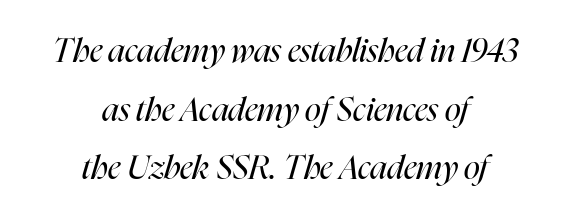
The image shows 33 px regular-weight, condensed type, italic (leaning right); set centered, line spacing 1.78x, normal letter spacing, not underlined; high stroke contrast and a medium x-height.
